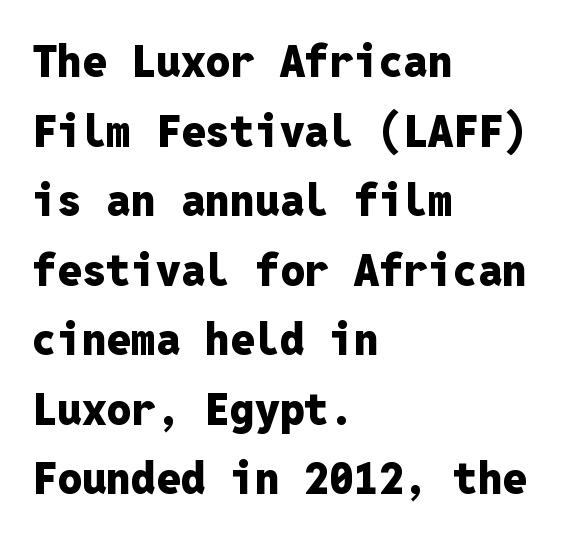
{"serif": "no", "italic": "no", "bold": "yes", "weight": "heavy", "width": "normal", "stroke_contrast": "low", "x_height": "medium", "monospaced": "yes", "underline": "no", "align": "left", "line_spacing": "normal", "line_spacing_ratio": 1.58, "letter_spacing": "normal", "letter_spacing_em": 0.0, "glyph_px": 44}
